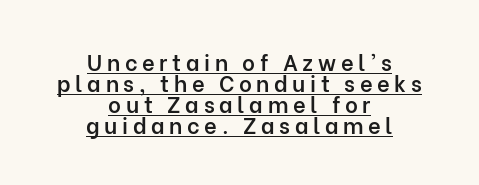
Q: Is the text bold? A: Semi-bold.
Q: Is the text italic (slanted)? A: No, it is upright.
Q: Is the text underlined? A: Yes.
Q: How is the paragraph aligned? A: Centered.
Q: Is the spacing between letters normal or unusually wide? A: Unusually wide.
Q: Is the spacing between lines tight, normal or loose? A: Tight.
